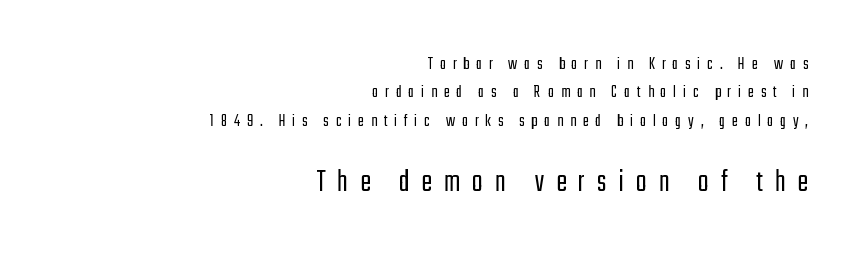
The strokes are not fattened; the text isn't bold. Any mark beneath the type? The region is blank. Line ends are locked; line starts wander. You could only call the tracking loose — the letters float apart.
